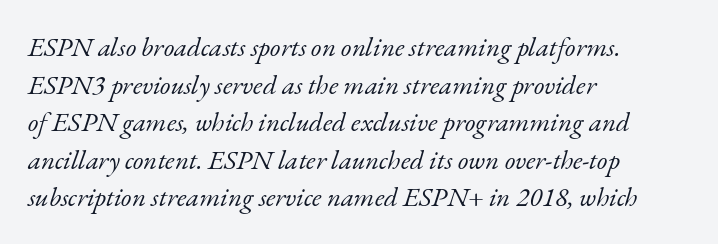
The image shows 27 px text type, italic (leaning right); set left-aligned, normal line spacing (1.39x), normal letter spacing, not underlined.
